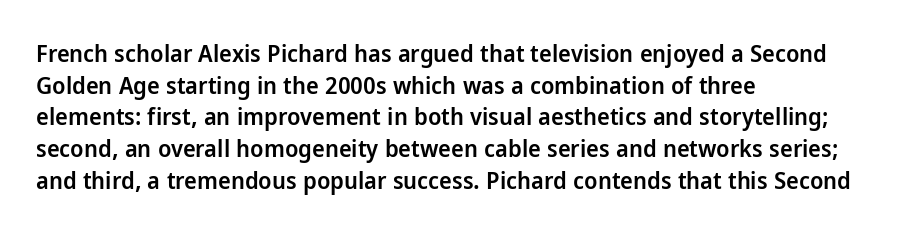
Slightly chunky letters — semibold, I'd say, not full bold. Letter spacing: default. The string is rendered with underlining switched off. Does the leading feel generous? No, just average. These lines are set flush left with a ragged right edge. The letters stand upright; this is a roman face.
